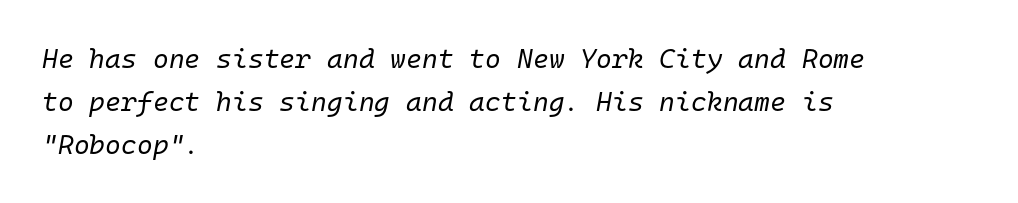
Q: Is the text bold? A: No.
Q: Is the text italic (slanted)? A: Yes, it leans right by about 10 degrees.
Q: Is the text underlined? A: No.
Q: How is the paragraph aligned? A: Left-aligned.
Q: Is the spacing between letters normal or unusually wide? A: Normal.
Q: Is the spacing between lines tight, normal or loose? A: Normal.
